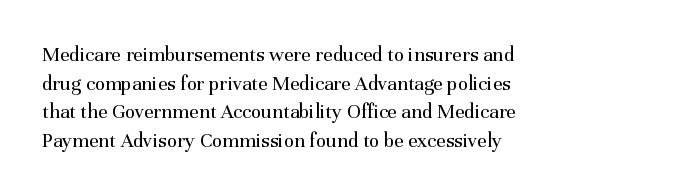
Q: Is the text bold? A: No.
Q: Is the text italic (slanted)? A: No, it is upright.
Q: Is the text underlined? A: No.
Q: How is the paragraph aligned? A: Left-aligned.
Q: Is the spacing between letters normal or unusually wide? A: Normal.
Q: Is the spacing between lines tight, normal or loose? A: Normal.
